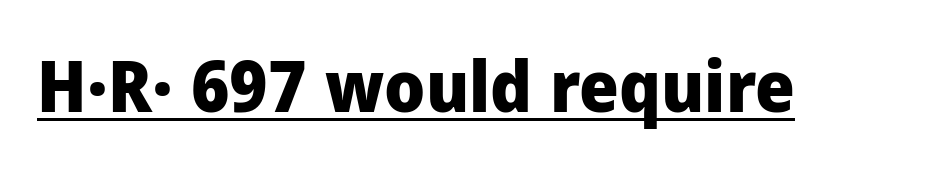
Q: Is the text bold? A: Yes.
Q: Is the text italic (slanted)? A: No, it is upright.
Q: Is the typeface a serif or a sans-serif typeface? A: Sans-serif.
Q: Is the text underlined? A: Yes.
Q: Is the spacing between letters normal or unusually wide? A: Normal.
Q: Width (condensed, normal, or wide)? A: Normal.
Q: Stroke contrast? A: Low.
Q: x-height? A: Medium.
Q: Monospaced? A: No.
